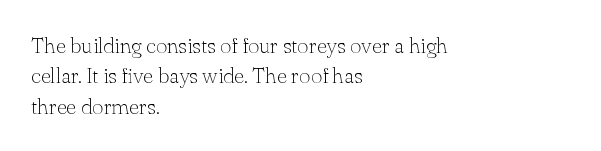
The image shows 22 px text type, upright; set left-aligned, normal line spacing (1.38x), normal letter spacing, not underlined.
